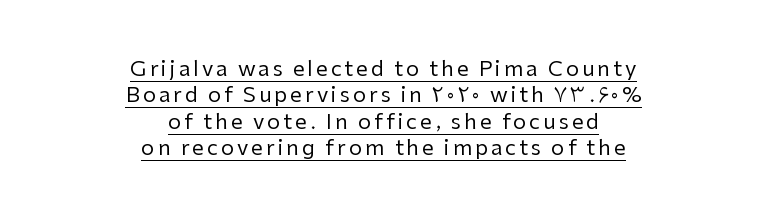
Tall strokes in this sample are plumb rather than angled. Line spacing here is normal. In CSS terms this would be text-align: center. The typesetter has applied underlining to the passage shown.
